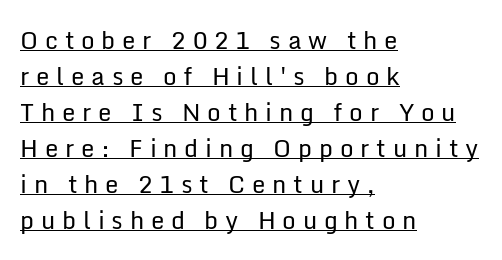
Q: Is the text bold? A: No.
Q: Is the text italic (slanted)? A: No, it is upright.
Q: Is the text underlined? A: Yes.
Q: How is the paragraph aligned? A: Left-aligned.
Q: Is the spacing between letters normal or unusually wide? A: Unusually wide.
Q: Is the spacing between lines tight, normal or loose? A: Normal.
